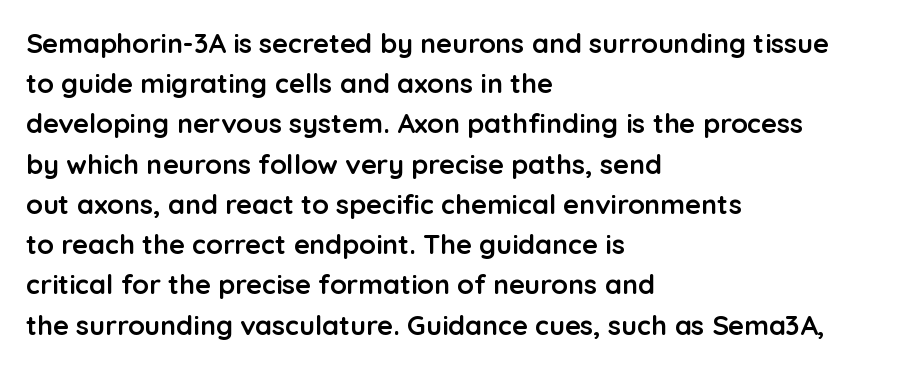
Q: Is the text bold? A: Yes.
Q: Is the text italic (slanted)? A: No, it is upright.
Q: Is the text underlined? A: No.
Q: How is the paragraph aligned? A: Left-aligned.
Q: Is the spacing between letters normal or unusually wide? A: Normal.
Q: Is the spacing between lines tight, normal or loose? A: Normal.
